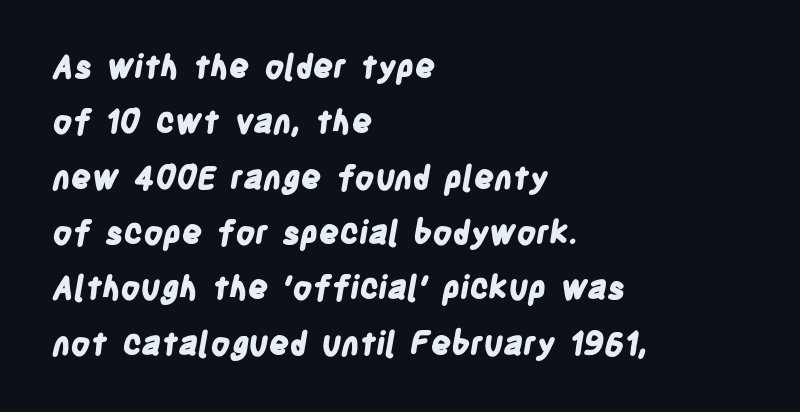
The letters advance in unequal steps, a hallmark of proportional type. Caption: standard tracking, unaltered. Observe the absence of serifs on each vertical stroke in this sample. The words here are not underlined. This sample is left-justified, so line endings fall wherever the words run out.
